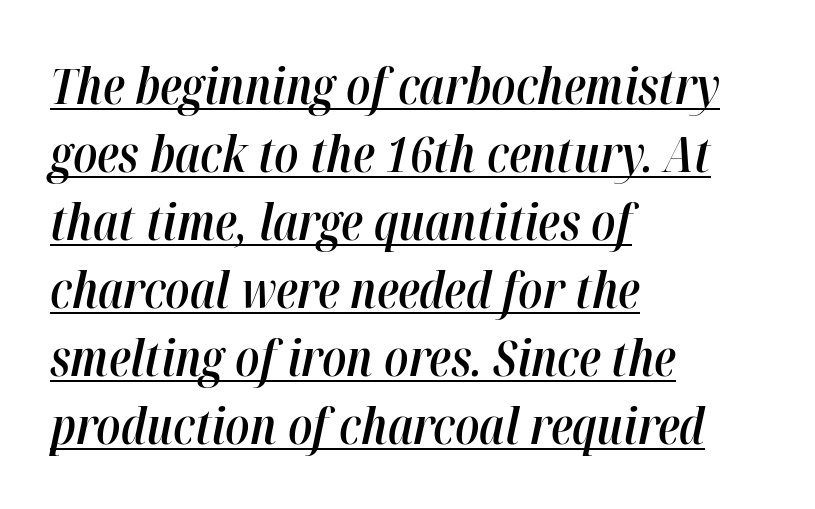
Is this a fixed-width face? No — the glyphs have proportional, varying widths. This sample carries an underscore along the baseline area. Students, this is semibold: more ink than regular, less than bold. The paragraph shown leans on its left margin. In terms of leading, this rendering sits right in the middle.
